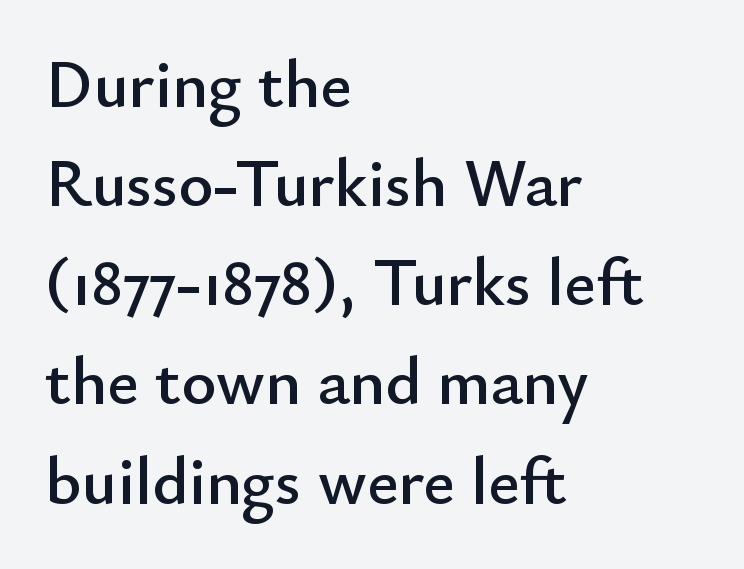
The image shows 67 px sans-serif type, upright; set left-aligned, normal line spacing (1.48x), normal letter spacing, not underlined; low stroke contrast and a small x-height.
